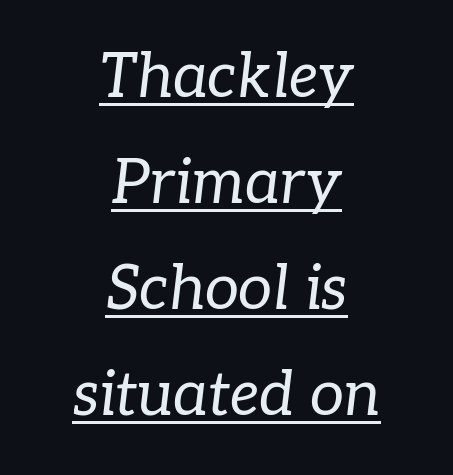
{"serif": "yes", "italic": "yes", "lean": "right", "slant_degrees": 7, "bold": "no", "weight": "regular", "width": "normal", "stroke_contrast": "low", "x_height": "medium", "monospaced": "no", "underline": "yes", "align": "center", "line_spacing_ratio": 1.74, "letter_spacing": "normal", "letter_spacing_em": 0.0, "glyph_px": 61}
